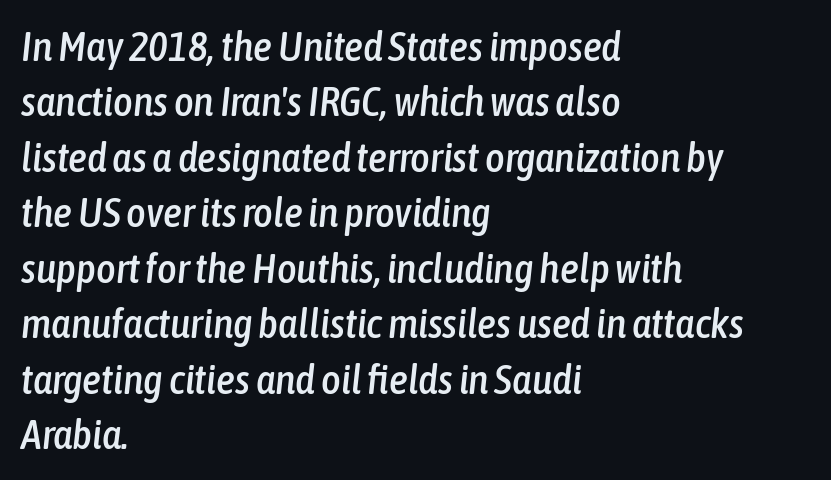
If you drew a ruler down the left edge, every line would touch it. Glyph-to-glyph distance matches everyday printed text. Rule under the text: the space is simply empty. The space between consecutive lines is moderate. The passage shown is typed in a proportional face where columns would drift. Quick note: italic.
